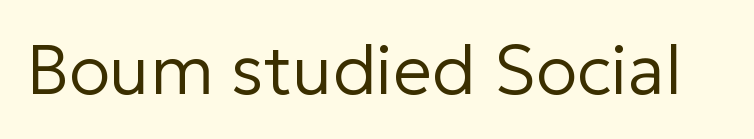
Bold? No — there's no thickening of the strokes. Words appear dense and cohesive because spacing is normal. Type without underlining. Nothing sits at the stroke ends, so this counts as sans-serif. This is the regular roman posture of the typeface. Think of a printed novel: that variable character pitch is what you see here.
